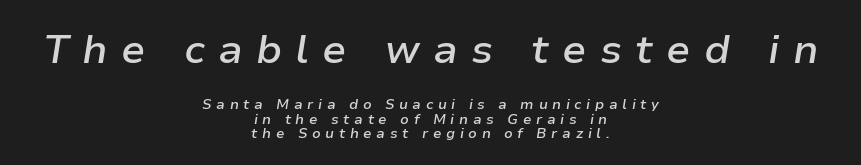
{"italic": "yes", "lean": "right", "slant_degrees": 9, "bold": "semi", "weight": "semibold", "width": "normal", "stroke_contrast": "low", "x_height": "medium", "monospaced": "no", "underline": "no", "align": "center", "line_spacing": "tight", "line_spacing_ratio": 1.01, "letter_spacing": "wide", "letter_spacing_em": 0.33, "larger_block": "first", "size_ratio": 2.86, "glyph_px": 40}
